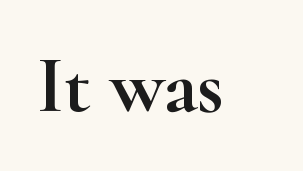
Type style note: has serifs. Underline: absent. Here the glyphs are tracked normally, forming tight word shapes. The passage shown is typed in a proportional face where columns would drift. The letters stand straight up with perfectly vertical stems.
